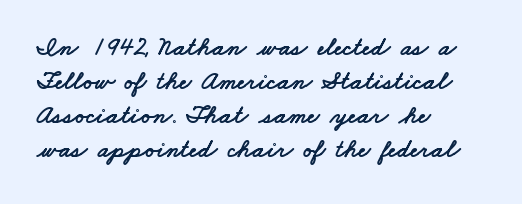
The image shows 26 px text type; set left-aligned, normal line spacing (1.31x), normal letter spacing, not underlined.
